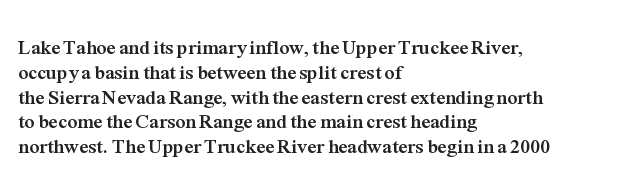
The image shows 20 px bold type, upright; set left-aligned, line spacing 1.24x, normal letter spacing, not underlined.
